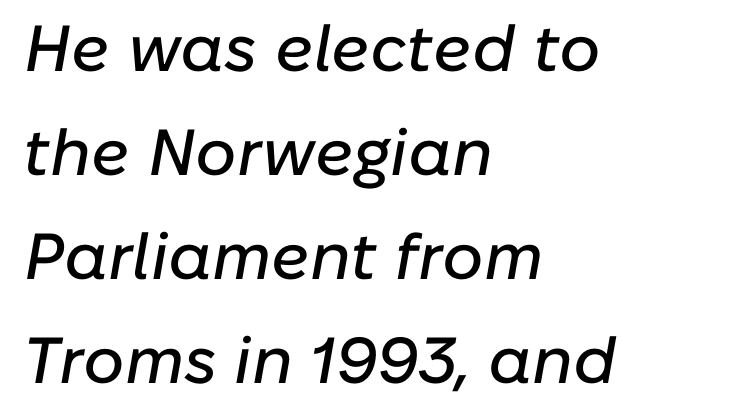
Unmarked baselines from the first word to the last. Between one letter and the next there's only the usual sliver of space. The face used here is proportionally spaced, like ordinary book or web type. If you measured baseline to baseline, you'd find a middling distance.
